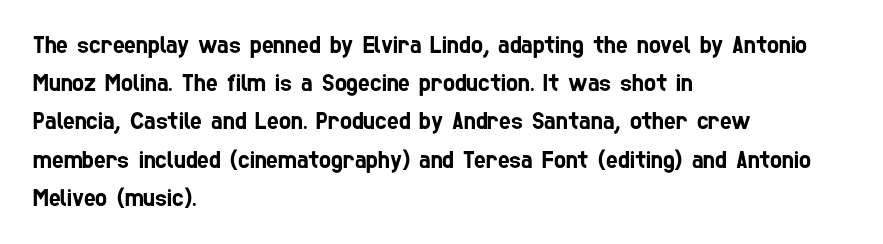
{"underline": "no", "align": "left", "line_spacing": "normal", "line_spacing_ratio": 1.53, "letter_spacing": "normal", "letter_spacing_em": 0.0, "glyph_px": 25}
